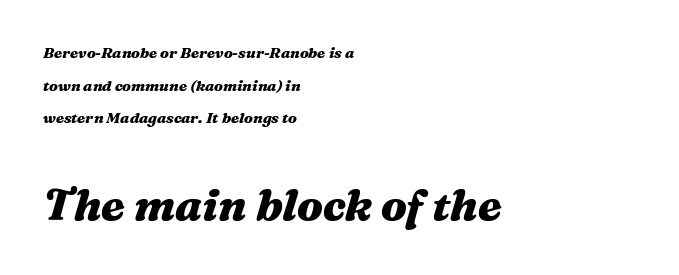
The image shows 44 px heavy, wide type, italic (leaning right); set left-aligned, loose line spacing (2.17x), normal letter spacing, not underlined; the second (bottom) block is 2.93x larger; medium stroke contrast and a medium x-height.
